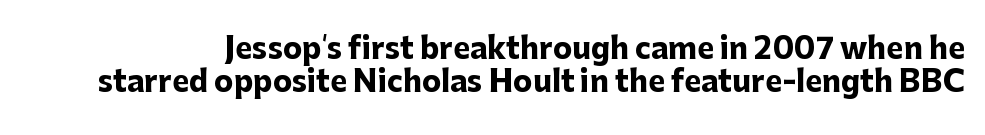
Q: Is the text bold? A: Yes.
Q: Is the text italic (slanted)? A: No, it is upright.
Q: Is the typeface a serif or a sans-serif typeface? A: Sans-serif.
Q: Is the text underlined? A: No.
Q: Is the spacing between letters normal or unusually wide? A: Normal.
Q: Is the spacing between lines tight, normal or loose? A: Tight.
Q: Width (condensed, normal, or wide)? A: Normal.
Q: Stroke contrast? A: Low.
Q: x-height? A: Medium.
Q: Monospaced? A: No.
